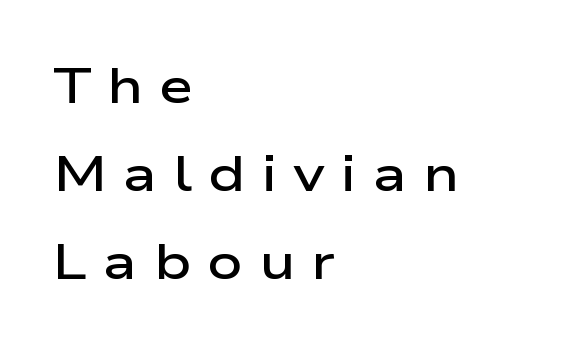
The image shows 49 px semibold, wide sans-serif type, upright; set left-aligned, line spacing 1.8x, unusually wide letter spacing (+0.33 em), not underlined; low stroke contrast and a medium x-height.
